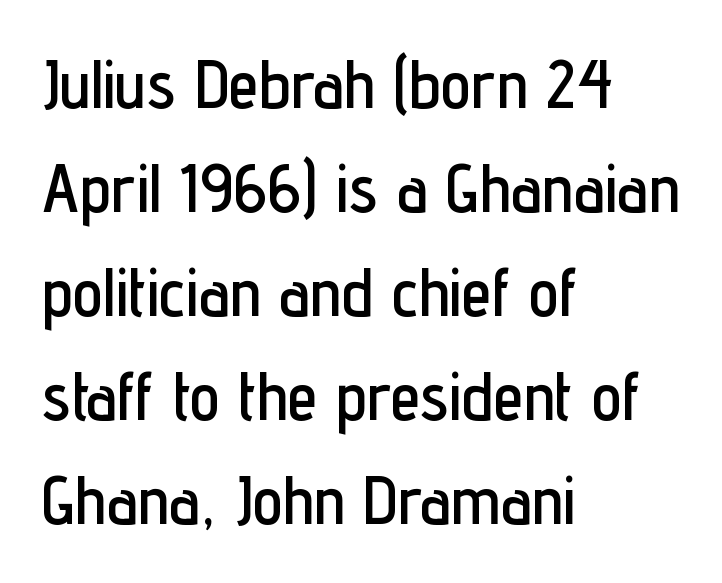
{"serif": "no", "italic": "no", "width": "condensed", "stroke_contrast": "low", "x_height": "medium", "monospaced": "no", "underline": "no", "align": "left", "line_spacing": "normal", "line_spacing_ratio": 1.53, "letter_spacing": "normal", "letter_spacing_em": 0.0, "glyph_px": 68}
